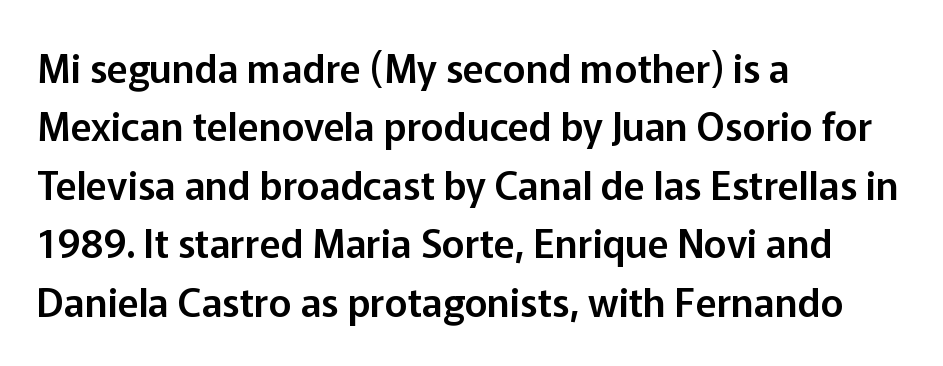
You can tell from the bare stems that sans-serif type was used. Layout note: lines flush left. Looks like regular typesetting: each glyph gets only the width it needs. The area under the type is left untouched.
